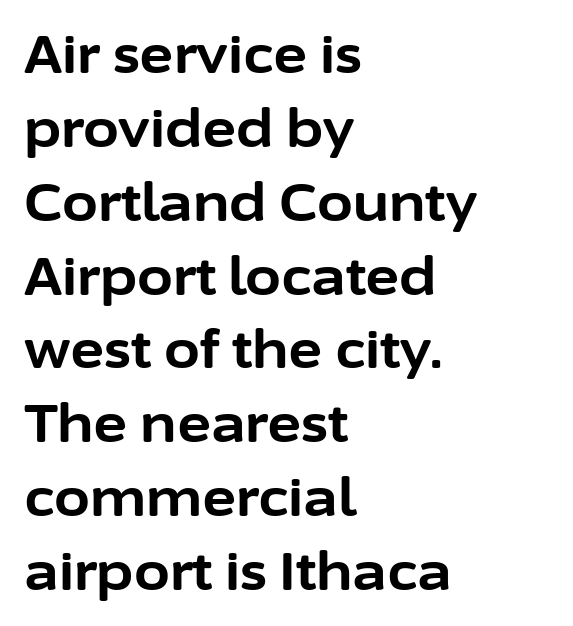
Q: Is the text bold? A: Yes.
Q: Is the text italic (slanted)? A: No, it is upright.
Q: Is the typeface a serif or a sans-serif typeface? A: Sans-serif.
Q: Is the text underlined? A: No.
Q: How is the paragraph aligned? A: Left-aligned.
Q: Is the spacing between letters normal or unusually wide? A: Normal.
Q: Is the spacing between lines tight, normal or loose? A: Normal.
Q: Width (condensed, normal, or wide)? A: Normal.
Q: Stroke contrast? A: Low.
Q: x-height? A: Medium.
Q: Monospaced? A: No.
